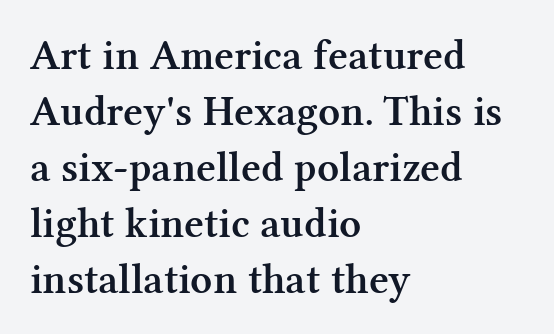
Does the weight exceed regular? Yes, but only to semibold. The letters advance in unequal steps, a hallmark of proportional type. There is no visible air inserted between adjacent glyphs. A typesetter would label this face a serif.
